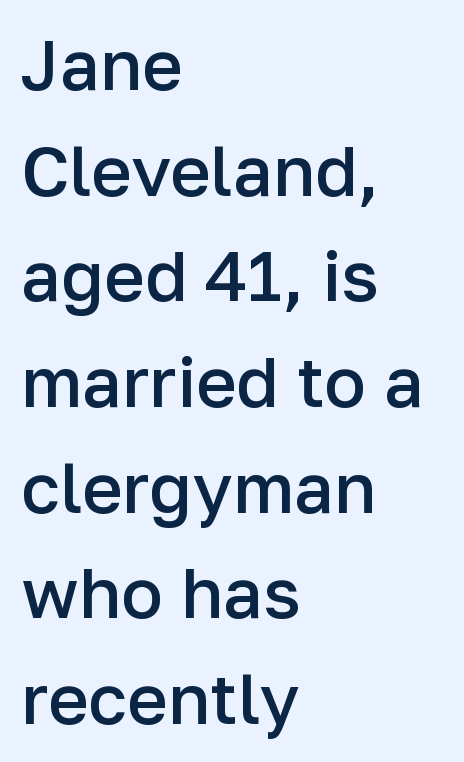
If you measured baseline to baseline, you'd find a middling distance. Do the characters align in a grid? No, the font is proportional. These words are printed semibold, heavier than regular yet not bold. Is the block centered? No — it sits flush against the left margin. Serifs: no, the terminals of the letterforms are clean.
